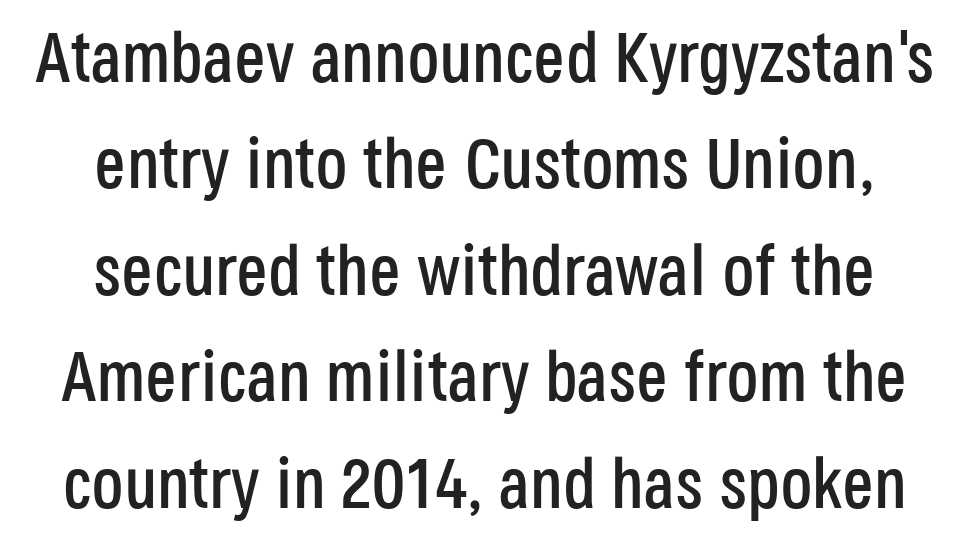
{"serif": "no", "italic": "no", "width": "condensed", "stroke_contrast": "low", "x_height": "large", "monospaced": "no", "underline": "no", "line_spacing": "normal", "line_spacing_ratio": 1.5, "letter_spacing": "normal", "letter_spacing_em": 0.0, "glyph_px": 71}
